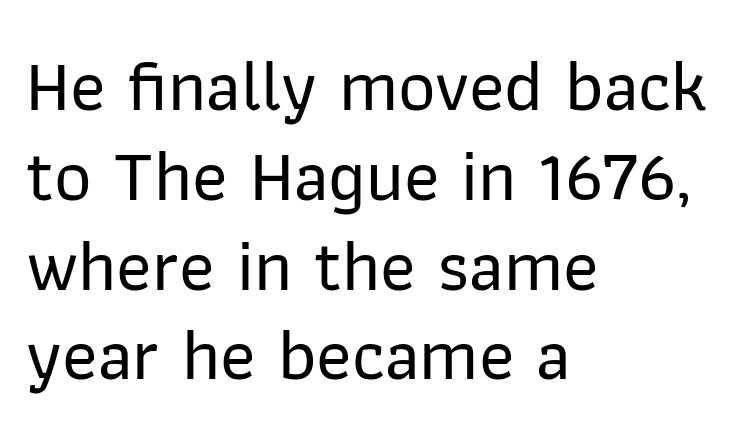
{"serif": "no", "italic": "no", "width": "normal", "stroke_contrast": "low", "x_height": "medium", "monospaced": "no", "underline": "no", "align": "left", "line_spacing_ratio": 1.23, "letter_spacing": "normal", "letter_spacing_em": 0.0, "glyph_px": 73}
